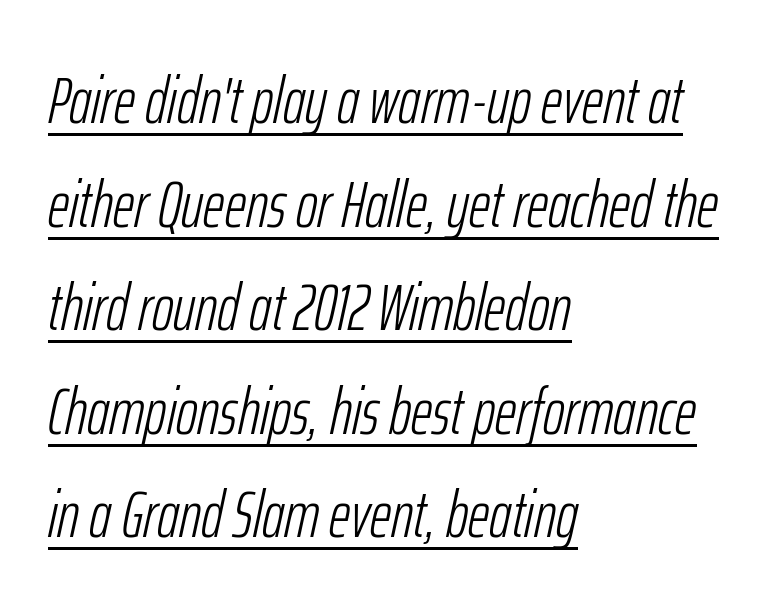
Each stroke keeps to a modest, everyday thickness or less. Each new line begins a customary step beneath the previous one. Layout note: lines flush left. The specimen reads as italic at a glance. The rendering uses natural spacing where letterforms have individual widths. Is the letter spacing exaggerated? No — it looks like the ordinary default.
